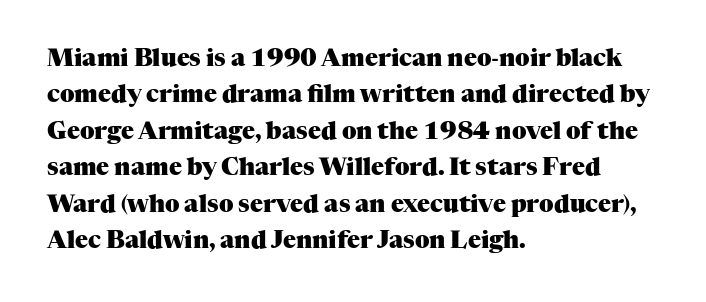
Q: Is the text bold? A: Yes.
Q: Is the text italic (slanted)? A: No, it is upright.
Q: Is the text underlined? A: No.
Q: How is the paragraph aligned? A: Left-aligned.
Q: Is the spacing between letters normal or unusually wide? A: Normal.
Q: Is the spacing between lines tight, normal or loose? A: Normal.
